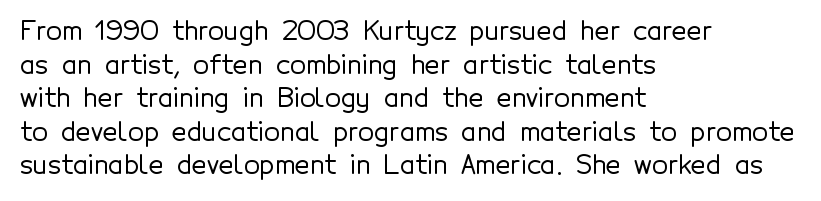
Q: Is the text italic (slanted)? A: No, it is upright.
Q: Is the text underlined? A: No.
Q: How is the paragraph aligned? A: Left-aligned.
Q: Is the spacing between letters normal or unusually wide? A: Normal.
Q: Is the spacing between lines tight, normal or loose? A: Normal.
